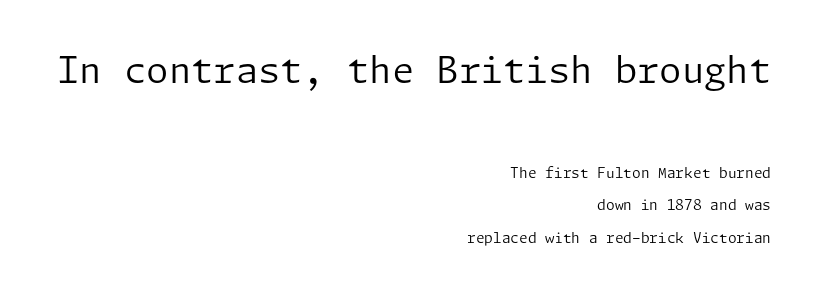
The image shows 36 px regular-weight sans-serif type, upright; set right-aligned, loose line spacing (2.33x), normal letter spacing, not underlined; the first (top) block is 2.57x larger; low stroke contrast and a medium x-height.
